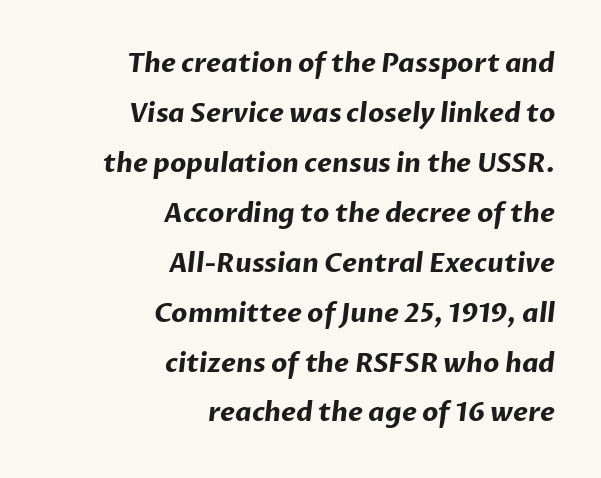
The space directly below the letters is spotless. The compositor pushed each line to the right boundary. In terms of leading, this rendering errs on the spacious side. What stands out about the letter spacing? Nothing — it is the standard amount.
